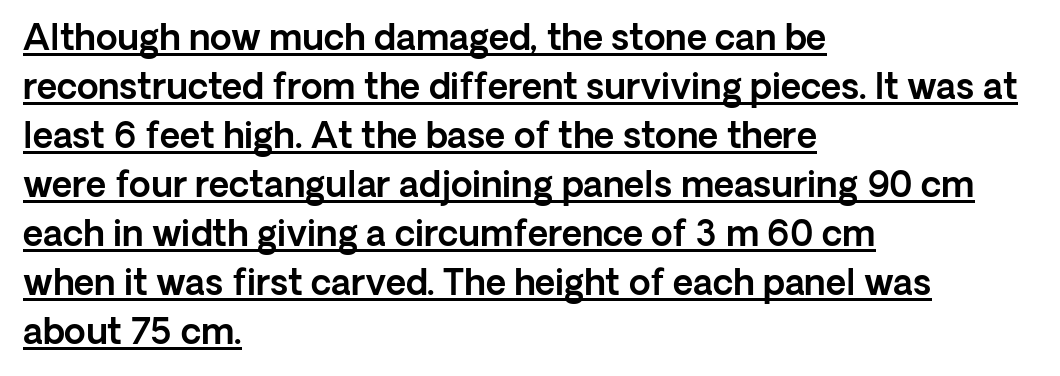
Q: Is the text italic (slanted)? A: No, it is upright.
Q: Is the typeface a serif or a sans-serif typeface? A: Sans-serif.
Q: Is the text underlined? A: Yes.
Q: How is the paragraph aligned? A: Left-aligned.
Q: Is the spacing between letters normal or unusually wide? A: Normal.
Q: Is the spacing between lines tight, normal or loose? A: Normal.
Q: Width (condensed, normal, or wide)? A: Normal.
Q: x-height? A: Medium.
Q: Monospaced? A: No.
